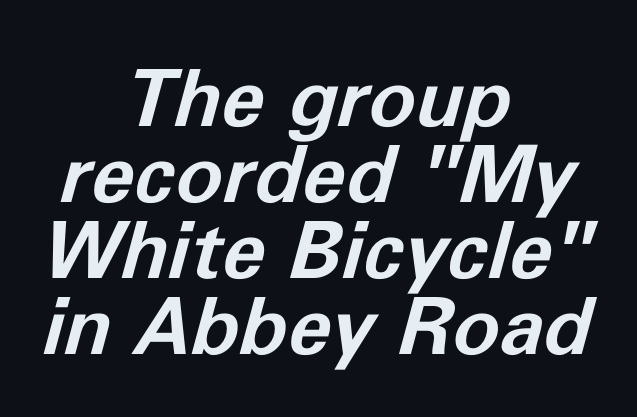
The image shows 79 px bold type, italic (leaning right); set centered, tight line spacing (0.96x), normal letter spacing, not underlined; low stroke contrast and a medium x-height.
